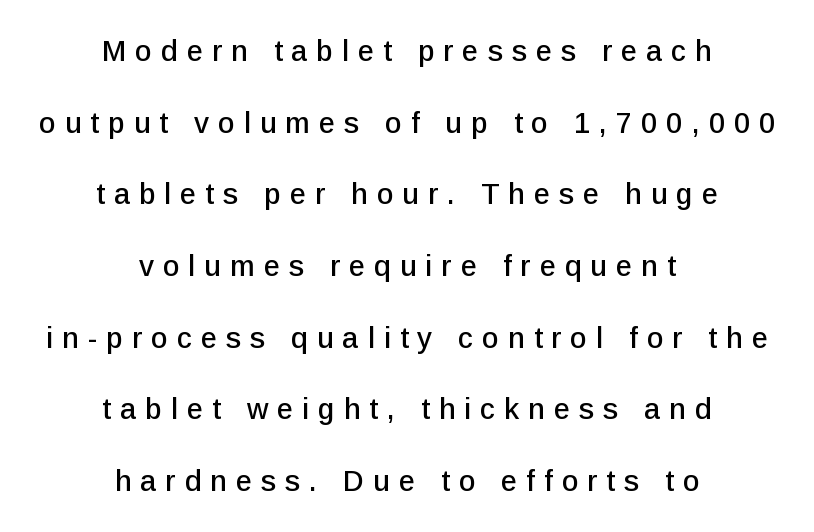
Q: Is the text italic (slanted)? A: No, it is upright.
Q: Is the typeface a serif or a sans-serif typeface? A: Sans-serif.
Q: Is the text underlined? A: No.
Q: How is the paragraph aligned? A: Centered.
Q: Is the spacing between letters normal or unusually wide? A: Unusually wide.
Q: Is the spacing between lines tight, normal or loose? A: Loose.
Q: Width (condensed, normal, or wide)? A: Normal.
Q: Stroke contrast? A: Low.
Q: x-height? A: Medium.
Q: Monospaced? A: No.
